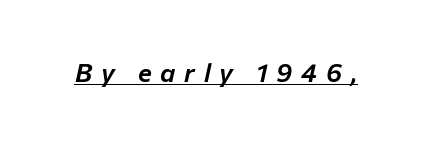
Glance below the letters and you will spot a drawn line. Honestly, the letter spacing is so wide it's the main thing you notice. If you drew a line through each stem, it would be angled.
